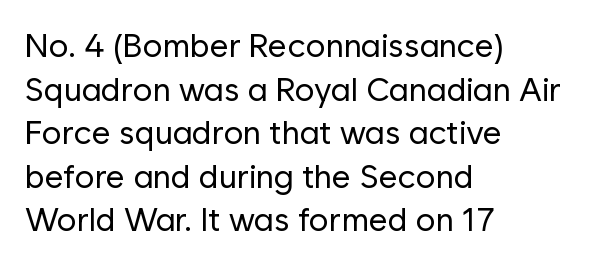
Q: Is the text bold? A: No.
Q: Is the text italic (slanted)? A: No, it is upright.
Q: Is the typeface a serif or a sans-serif typeface? A: Sans-serif.
Q: Is the text underlined? A: No.
Q: How is the paragraph aligned? A: Left-aligned.
Q: Is the spacing between letters normal or unusually wide? A: Normal.
Q: Is the spacing between lines tight, normal or loose? A: Normal.
Q: Width (condensed, normal, or wide)? A: Normal.
Q: Stroke contrast? A: Low.
Q: x-height? A: Medium.
Q: Monospaced? A: No.
